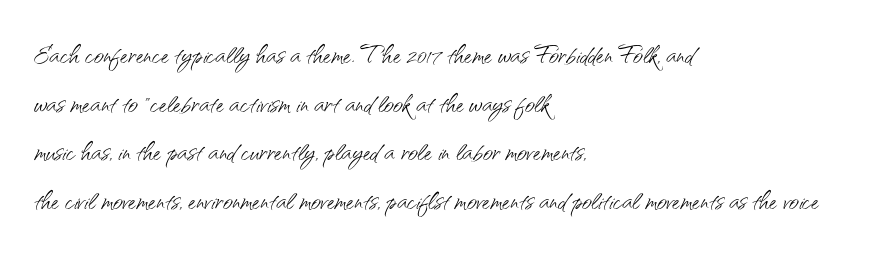
Q: Is the text bold? A: No.
Q: Is the text italic (slanted)? A: Yes.
Q: Is the typeface a serif or a sans-serif typeface? A: Sans-serif.
Q: Is the text underlined? A: No.
Q: How is the paragraph aligned? A: Left-aligned.
Q: Is the spacing between letters normal or unusually wide? A: Normal.
Q: Is the spacing between lines tight, normal or loose? A: Normal.
Q: Width (condensed, normal, or wide)? A: Normal.
Q: Stroke contrast? A: Medium.
Q: x-height? A: Small.
Q: Monospaced? A: No.
